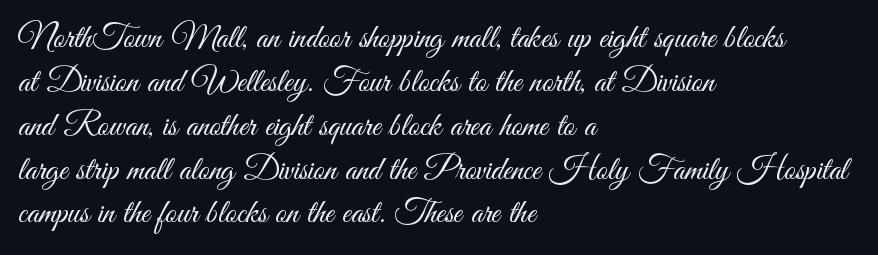
The letters sit at their default tracking, neither squeezed nor spread. Proportional: the letters do not fall into vertical columns. The type family on display is of the sans-serif kind. The rows are spaced the way most documents space them.
